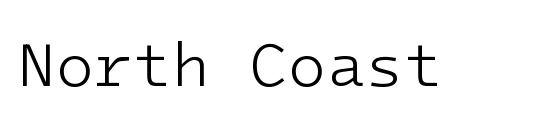
Type without underlining. The type family on display is of the sans-serif kind. Words appear dense and cohesive because spacing is normal. In terms of posture, this sample is upright. Bold? No — there's no thickening of the strokes.
